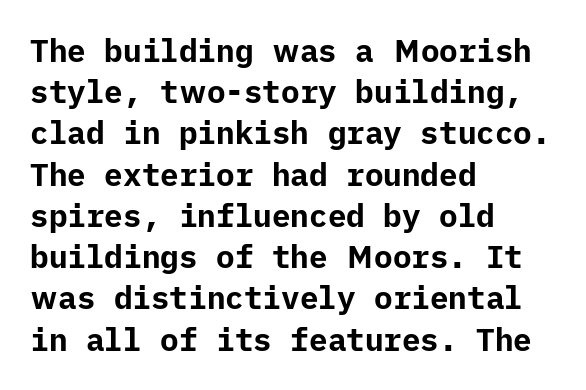
The image shows 31 px bold sans-serif type, upright; set left-aligned, normal line spacing (1.33x), normal letter spacing, not underlined; low stroke contrast and a medium x-height.
